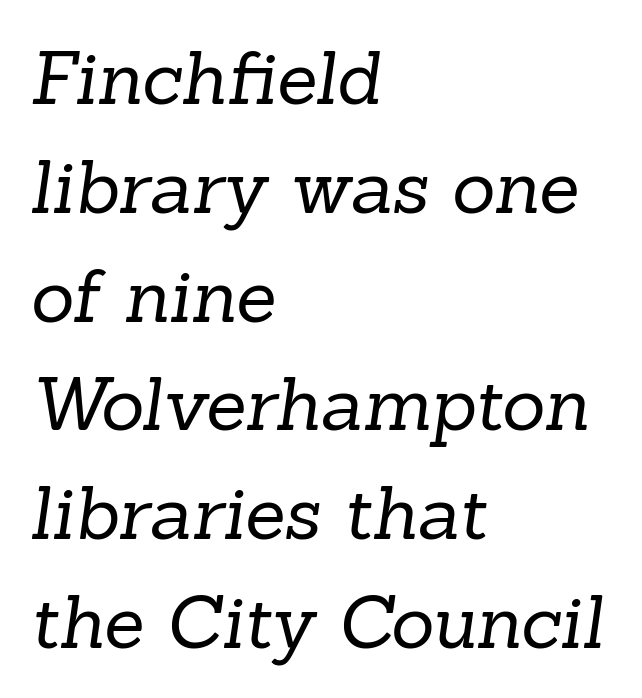
The image shows 74 px regular-weight serif type; set left-aligned, normal line spacing (1.47x), normal letter spacing, not underlined; low stroke contrast and a medium x-height.
